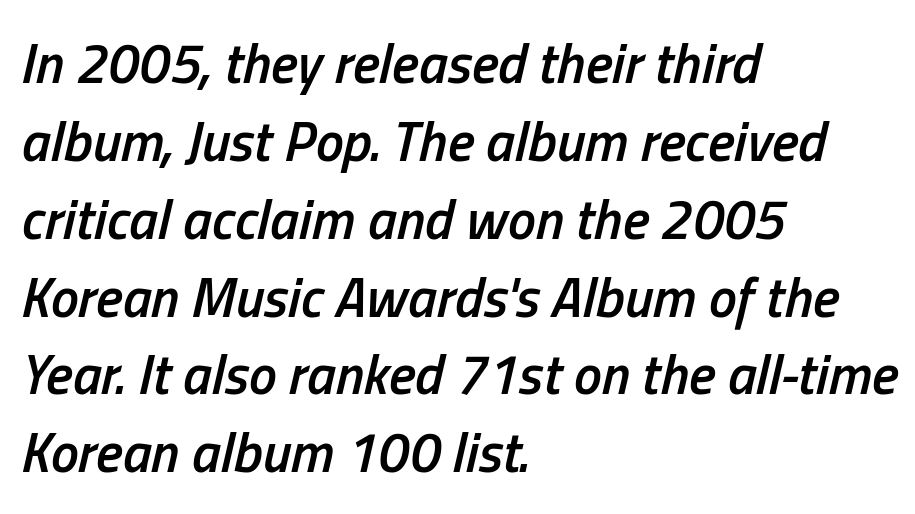
The image shows 56 px semibold, condensed type, italic (leaning right); set left-aligned, normal line spacing (1.39x), normal letter spacing, not underlined; low stroke contrast and a medium x-height.
